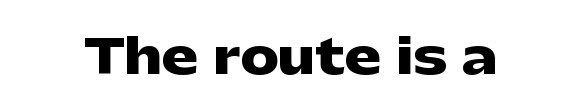
Q: Is the text bold? A: Yes.
Q: Is the text italic (slanted)? A: No, it is upright.
Q: Is the typeface a serif or a sans-serif typeface? A: Sans-serif.
Q: Is the text underlined? A: No.
Q: Is the spacing between letters normal or unusually wide? A: Normal.
Q: Width (condensed, normal, or wide)? A: Wide.
Q: Stroke contrast? A: Low.
Q: x-height? A: Medium.
Q: Monospaced? A: No.
